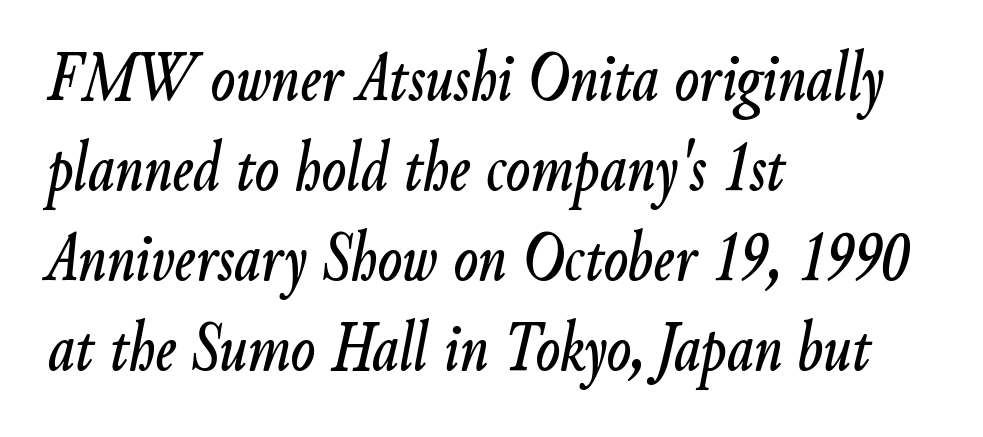
The leading is moderate, giving the passage an even texture. Horizontally, the lines are justified to the leading edge only. Characters are canted at an angle relative to the baseline's perpendicular. Nobody touched the tracking dial on this one. Do the characters align in a grid? No, the font is proportional.
